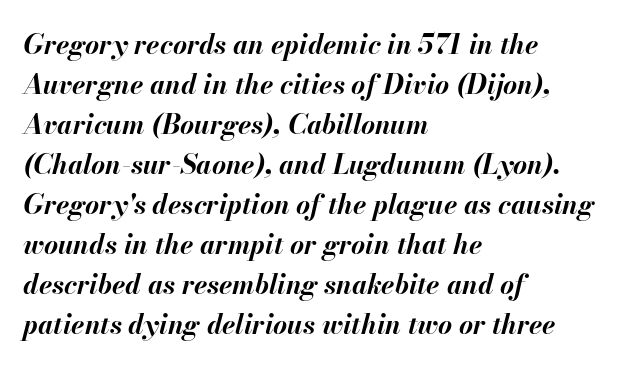
The image shows 27 px bold type, italic (leaning right); set left-aligned, normal line spacing (1.48x), normal letter spacing, not underlined.
